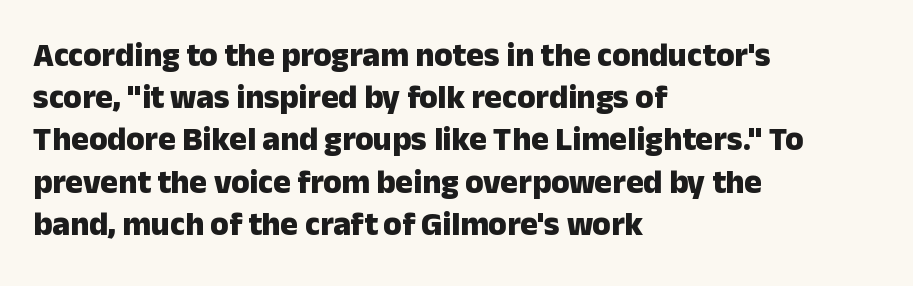
{"serif": "no", "italic": "no", "bold": "yes", "weight": "heavy", "width": "normal", "stroke_contrast": "low", "x_height": "medium", "monospaced": "no", "underline": "no", "align": "left", "line_spacing": "normal", "line_spacing_ratio": 1.28, "letter_spacing": "normal", "letter_spacing_em": 0.0, "glyph_px": 33}
